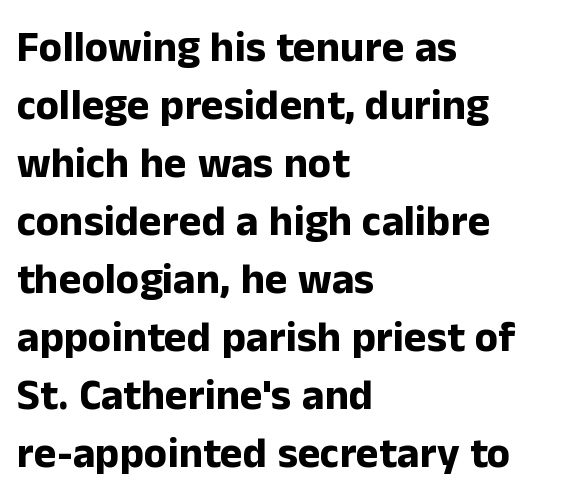
{"serif": "no", "italic": "no", "bold": "yes", "weight": "bold", "width": "normal", "stroke_contrast": "low", "x_height": "medium", "monospaced": "no", "underline": "no", "align": "left", "line_spacing": "normal", "line_spacing_ratio": 1.35, "letter_spacing": "normal", "letter_spacing_em": 0.0, "glyph_px": 43}
